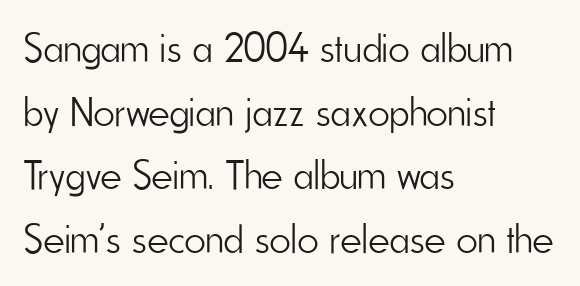
{"serif": "no", "italic": "no", "bold": "no", "weight": "light", "width": "condensed", "stroke_contrast": "low", "x_height": "small", "monospaced": "no", "underline": "no", "align": "left", "line_spacing": "normal", "line_spacing_ratio": 1.55, "letter_spacing": "normal", "letter_spacing_em": 0.0, "glyph_px": 41}
